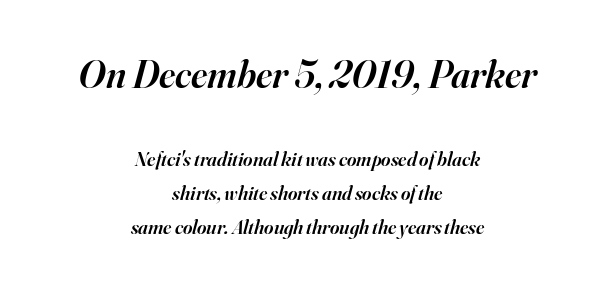
The image shows 39 px semibold serif type, italic (leaning right); set centered, normal line spacing (1.69x), normal letter spacing, not underlined; the first (top) block is 1.95x larger; high stroke contrast and a small x-height.
